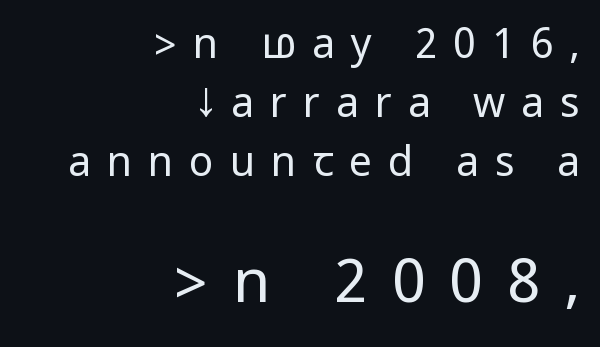
Heft: none added — not bold. Underlining? Definitely not there. Horizontal alignment here is rightward, an uncommon choice for prose. Baseline-to-baseline distance is the conventional proportion of letter height. Posture: vertical.
